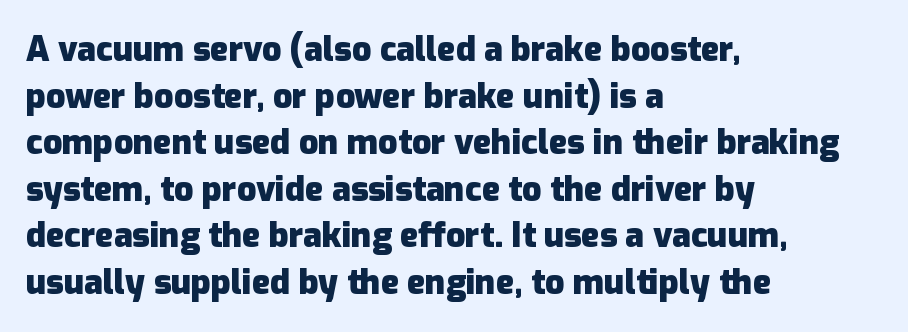
{"serif": "no", "italic": "no", "bold": "yes", "weight": "heavy", "width": "normal", "stroke_contrast": "low", "x_height": "medium", "monospaced": "no", "underline": "no", "align": "left", "line_spacing": "normal", "line_spacing_ratio": 1.37, "letter_spacing": "normal", "letter_spacing_em": 0.0, "glyph_px": 34}
